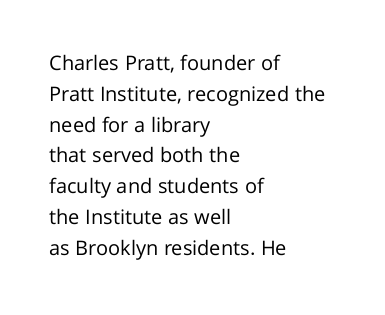
Q: Is the text bold? A: No.
Q: Is the text italic (slanted)? A: No, it is upright.
Q: Is the text underlined? A: No.
Q: How is the paragraph aligned? A: Left-aligned.
Q: Is the spacing between letters normal or unusually wide? A: Normal.
Q: Is the spacing between lines tight, normal or loose? A: Normal.
